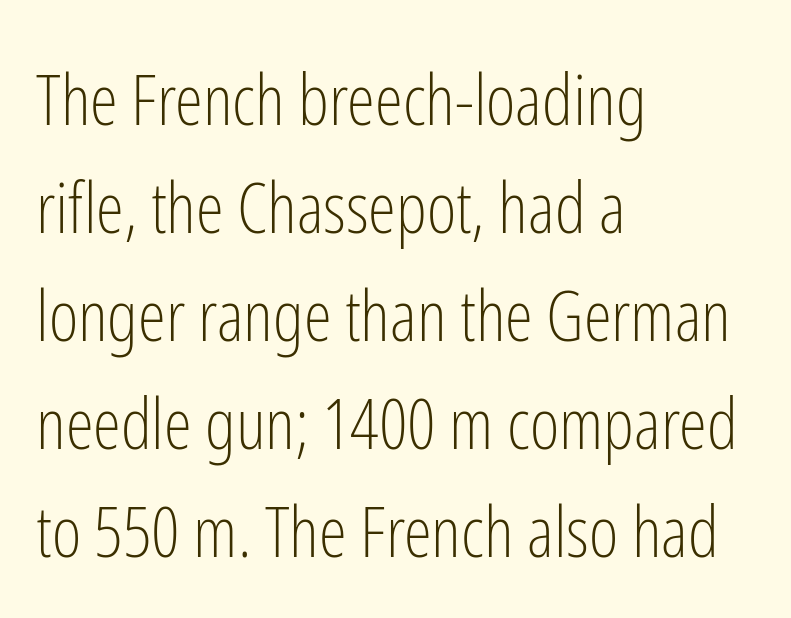
Observe the absence of serifs on each vertical stroke in this sample. These lines are rendered in a variable-pitch font. This rendering leaves character spacing at its baseline value. The letters stand upright; this is a roman face. The block of text has a typical density, with ordinary space between rows.
